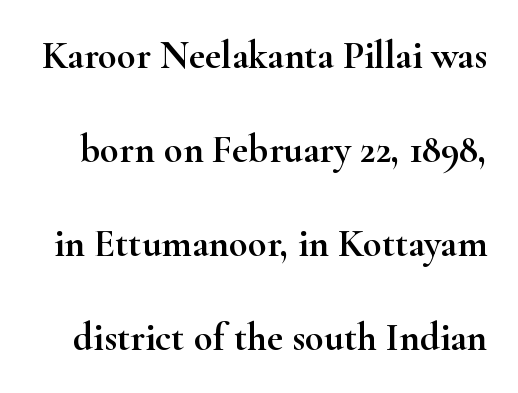
Q: Is the text italic (slanted)? A: No, it is upright.
Q: Is the typeface a serif or a sans-serif typeface? A: Serif.
Q: Is the text underlined? A: No.
Q: Is the spacing between letters normal or unusually wide? A: Normal.
Q: Is the spacing between lines tight, normal or loose? A: Loose.
Q: Width (condensed, normal, or wide)? A: Wide.
Q: Stroke contrast? A: High.
Q: x-height? A: Small.
Q: Monospaced? A: No.
